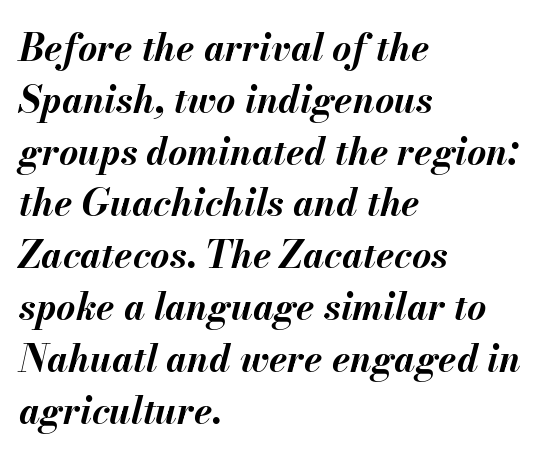
Q: Is the text bold? A: Yes.
Q: Is the text italic (slanted)? A: Yes, it leans right by about 13 degrees.
Q: Is the text underlined? A: No.
Q: How is the paragraph aligned? A: Left-aligned.
Q: Is the spacing between letters normal or unusually wide? A: Normal.
Q: Is the spacing between lines tight, normal or loose? A: Normal.
Q: Width (condensed, normal, or wide)? A: Normal.
Q: Stroke contrast? A: Medium.
Q: x-height? A: Small.
Q: Monospaced? A: No.
